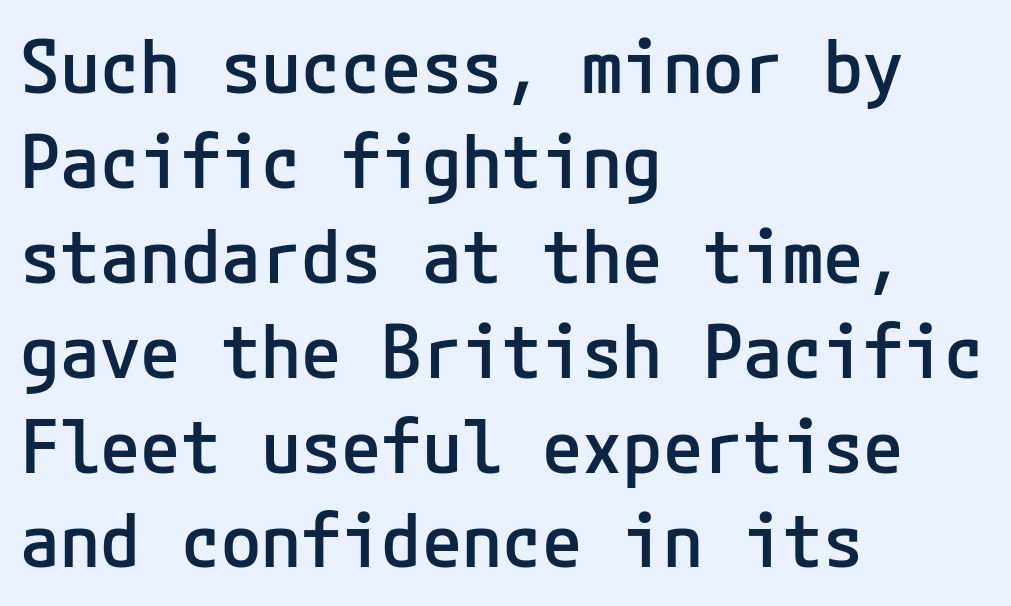
Q: Is the text bold? A: Semi-bold.
Q: Is the text italic (slanted)? A: No, it is upright.
Q: Is the typeface a serif or a sans-serif typeface? A: Sans-serif.
Q: Is the text underlined? A: No.
Q: How is the paragraph aligned? A: Left-aligned.
Q: Is the spacing between letters normal or unusually wide? A: Normal.
Q: Is the spacing between lines tight, normal or loose? A: Normal.
Q: Width (condensed, normal, or wide)? A: Normal.
Q: Stroke contrast? A: Low.
Q: x-height? A: Medium.
